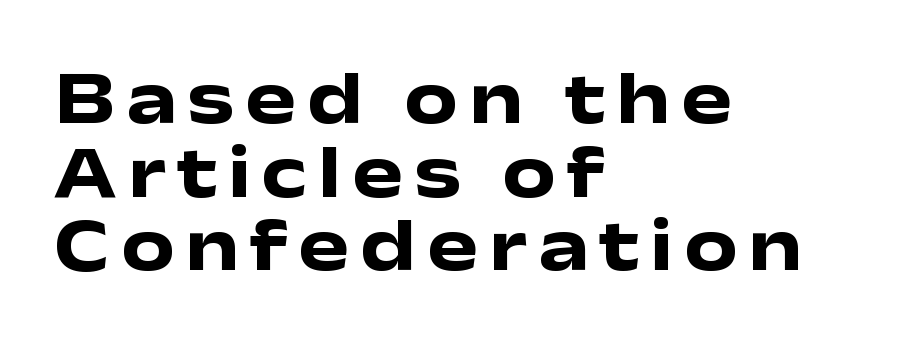
{"serif": "no", "italic": "no", "bold": "yes", "weight": "heavy", "width": "wide", "stroke_contrast": "low", "x_height": "medium", "monospaced": "no", "underline": "no", "align": "left", "line_spacing": "tight", "line_spacing_ratio": 0.97, "glyph_px": 76}
